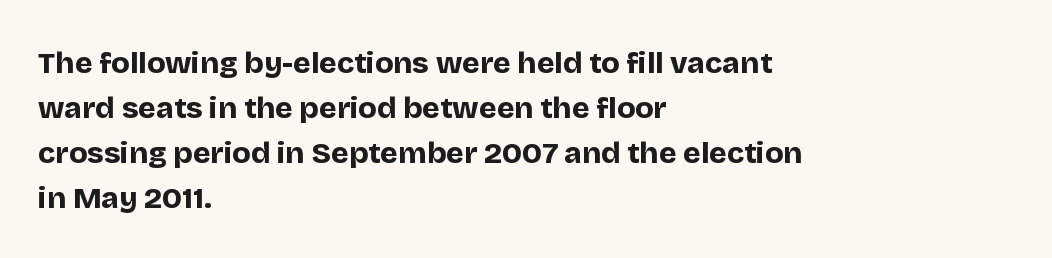
{"serif": "no", "italic": "no", "bold": "yes", "weight": "bold", "width": "normal", "stroke_contrast": "low", "x_height": "large", "monospaced": "no", "underline": "no", "align": "left", "line_spacing": "normal", "line_spacing_ratio": 1.5, "letter_spacing": "normal", "letter_spacing_em": 0.0, "glyph_px": 30}
